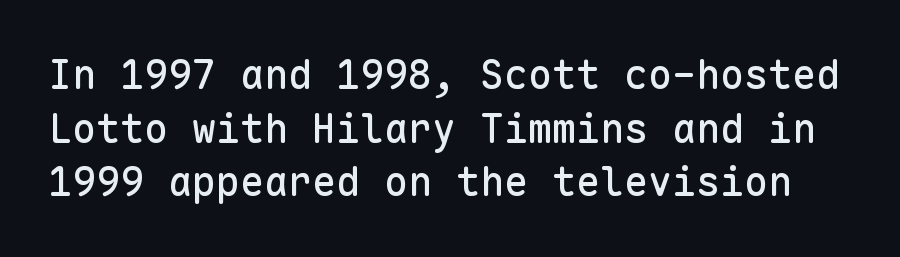
Note the uniform advance width — an 'i' takes as much space as an 'm'. The space beneath each line is pristine and unruled. Posture: upright roman. Look at the bottom of the vertical strokes: they stop flat, with no serifs.
